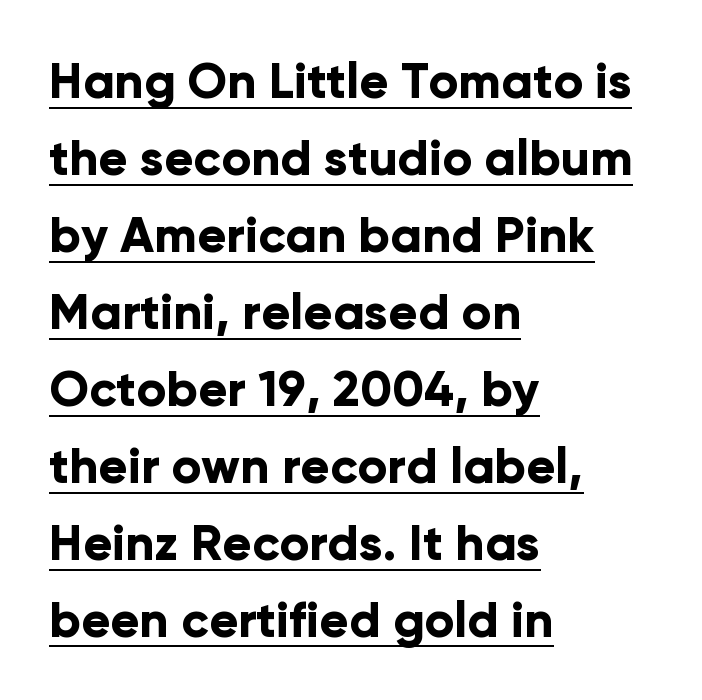
Short note: letters normally spaced. Baseline-to-baseline distance is the conventional proportion of letter height. This is sans-serif lettering, the kind often seen on screens and signage. Ascenders rise straight up at ninety degrees. Its strokes are broad and dark, the hallmark of bold type. This sample is left-justified, so line endings fall wherever the words run out.
